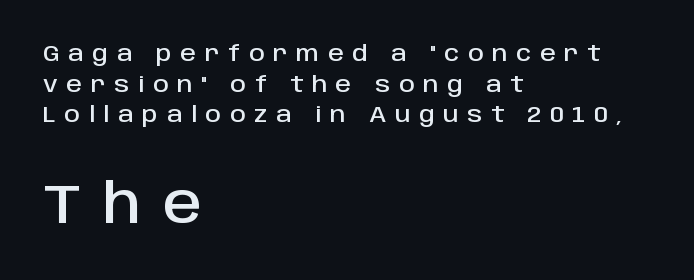
{"serif": "no", "italic": "no", "width": "normal", "stroke_contrast": "low", "x_height": "large", "monospaced": "no", "underline": "no", "align": "left", "line_spacing": "normal", "line_spacing_ratio": 1.39, "letter_spacing": "wide", "letter_spacing_em": 0.39, "larger_block": "second", "size_ratio": 2.5, "glyph_px": 55}
